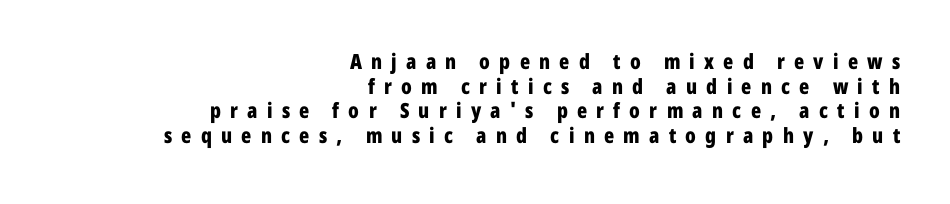
The image shows 21 px bold type, upright; set right-aligned, line spacing 1.17x, unusually wide letter spacing (+0.44 em), not underlined.
